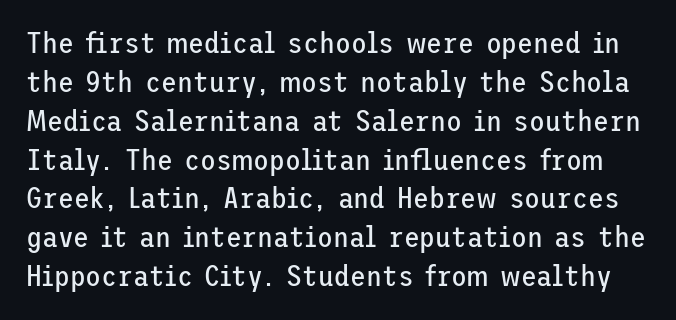
In terms of letterspacing, this is plain default setting. These lines sit exactly where default settings would place them. Serif or sans? Sans — the stroke terminals are bare. Every stem runs plumb, perpendicular to the baseline. Letters rest on an invisible, unmarked baseline.
